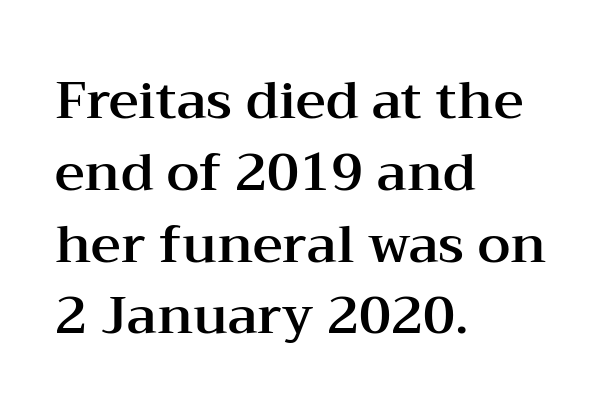
Q: Is the text italic (slanted)? A: No, it is upright.
Q: Is the typeface a serif or a sans-serif typeface? A: Serif.
Q: Is the text underlined? A: No.
Q: How is the paragraph aligned? A: Left-aligned.
Q: Is the spacing between letters normal or unusually wide? A: Normal.
Q: Is the spacing between lines tight, normal or loose? A: Normal.
Q: Width (condensed, normal, or wide)? A: Wide.
Q: Stroke contrast? A: Medium.
Q: x-height? A: Medium.
Q: Monospaced? A: No.
